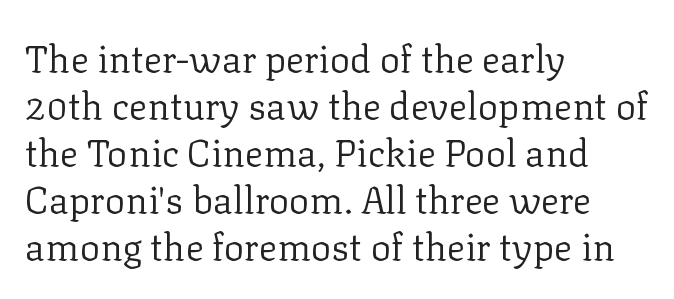
What stands out about the letter spacing? Nothing — it is the standard amount. The lines are quadded left. The face used here is proportionally spaced, like ordinary book or web type. Serif or sans? Serif — the stroke terminals have little feet. The typesetting does not lean heavy: it is not bold.
